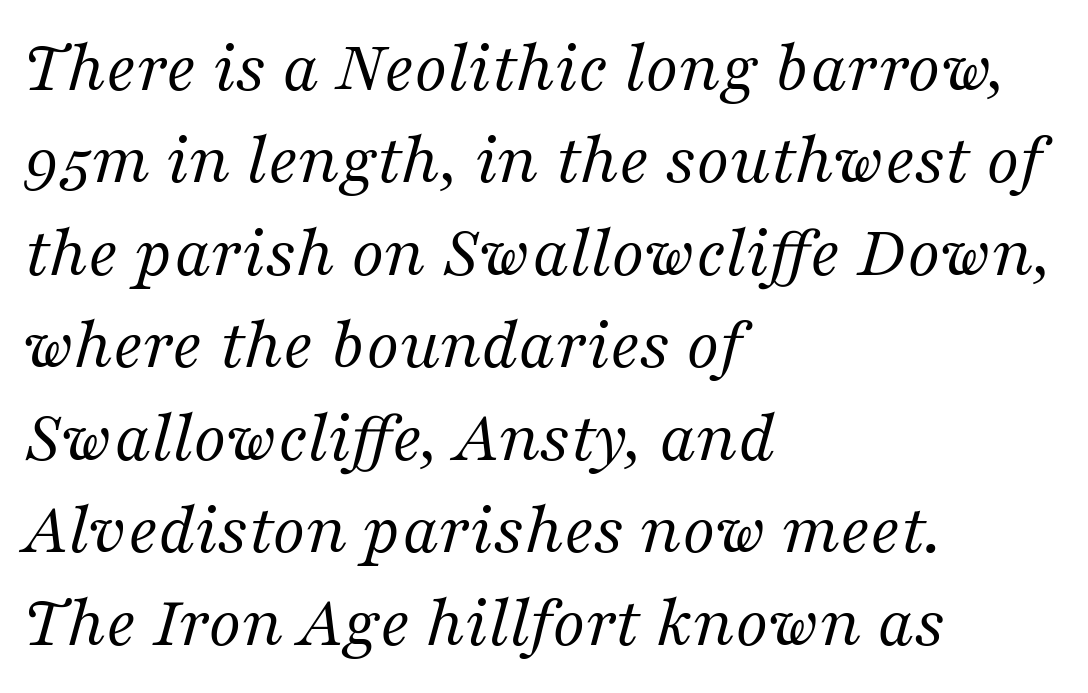
The image shows 74 px regular-weight serif type, italic (leaning right); set left-aligned, normal line spacing (1.25x), normal letter spacing, not underlined; medium stroke contrast and a medium x-height.
